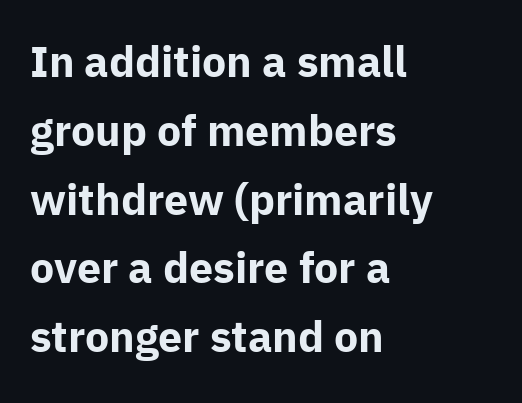
Students, this is bold: see how much ink each stroke carries. In terms of letterform style, serifs are entirely absent. The glyphs are unaccompanied by any horizontal stroke below them. When letters stand straight like this, we call the style roman or upright.
